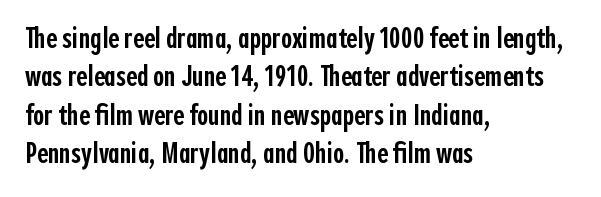
The image shows 30 px semibold, condensed sans-serif type, upright; set left-aligned, normal line spacing (1.28x), normal letter spacing, not underlined; a medium x-height.
